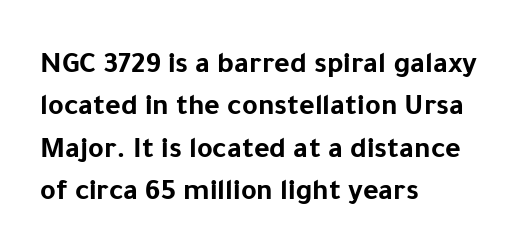
The image shows 30 px bold sans-serif type, upright; set left-aligned, normal line spacing (1.41x), normal letter spacing, not underlined; low stroke contrast and a medium x-height.
